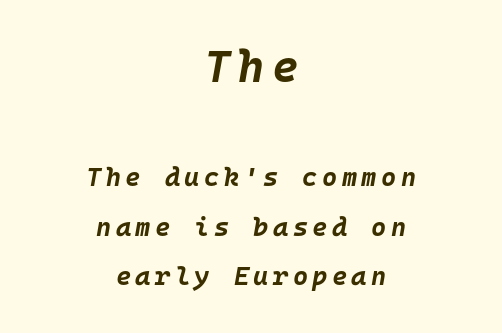
Looks like terminal output: every glyph gets an equal slot. A typesetter would call this leading open, well beyond the default. Caption: bold face, heavy strokes. Compared with ordinary roman type, these characters are visibly tilted. The earlier block is typeset at a bigger size than the later block. Any mark beneath the type? The region is blank.
